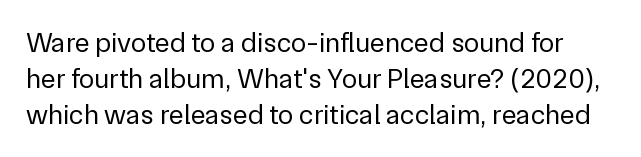
The image shows 28 px regular-weight sans-serif type, upright; set normal line spacing (1.28x), normal letter spacing, not underlined; low stroke contrast and a medium x-height.
